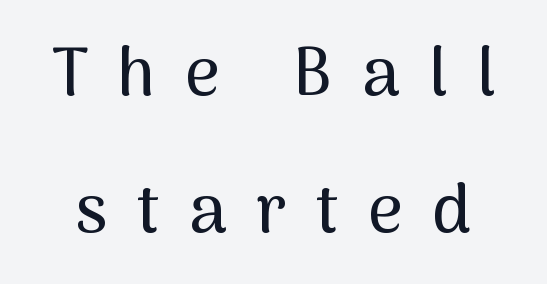
Loose tracking; the words dissolve into strings of separated letters. Letters rest on an invisible, unmarked baseline. The leading is generous, giving the passage an open texture. Typographically, this falls in the sans-serif category. Posture: straight, roman, zero tilt. Looks like regular typesetting: each glyph gets only the width it needs.
